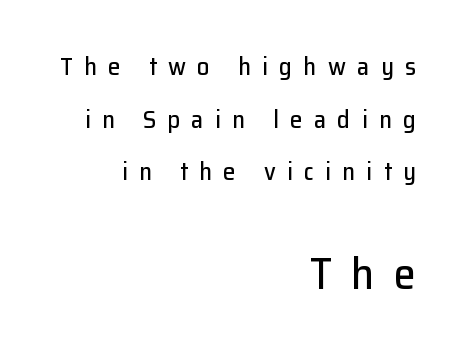
The image shows 44 px sans-serif type, upright; set right-aligned, loose line spacing (2.11x), unusually wide letter spacing (+0.45 em), not underlined; the second (bottom) block is 1.76x larger; low stroke contrast and a medium x-height.
